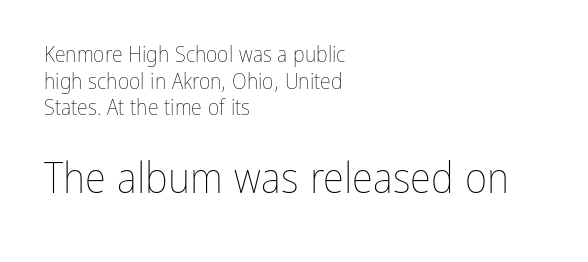
The image shows 43 px thin, condensed type, upright; set left-aligned, line spacing 1.21x, normal letter spacing, not underlined; the second (bottom) block is 1.95x larger; low stroke contrast and a medium x-height.
